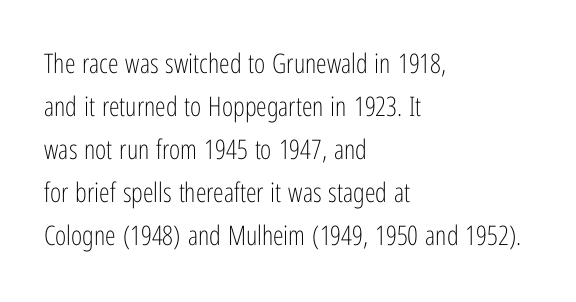
Q: Is the text bold? A: No.
Q: Is the text italic (slanted)? A: No, it is upright.
Q: Is the text underlined? A: No.
Q: How is the paragraph aligned? A: Left-aligned.
Q: Is the spacing between letters normal or unusually wide? A: Normal.
Q: Is the spacing between lines tight, normal or loose? A: Normal.
